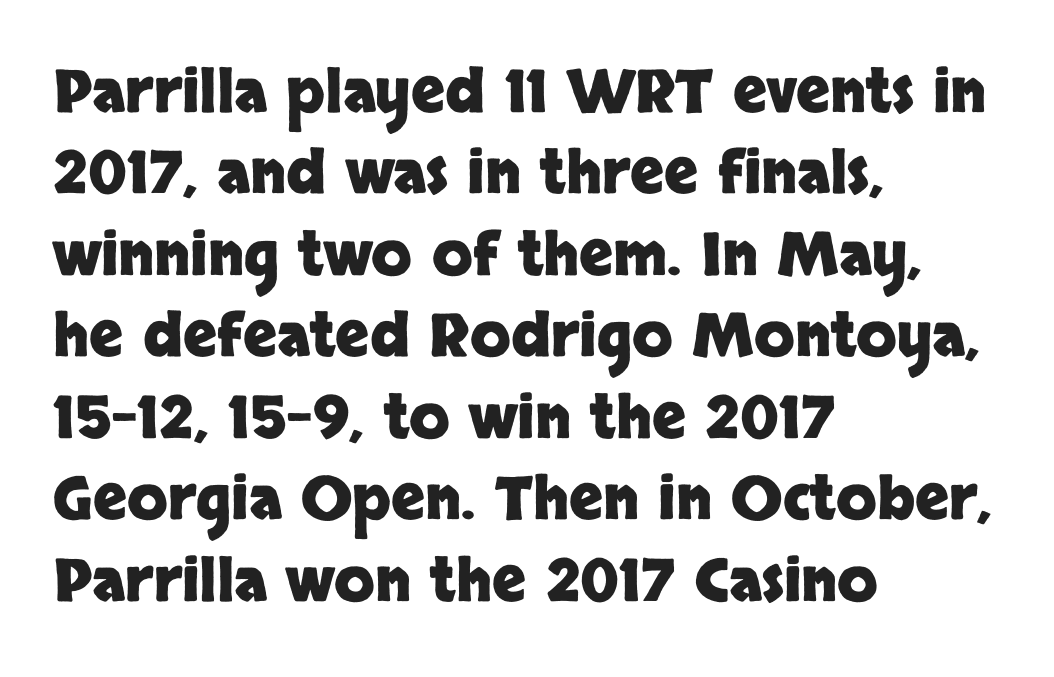
Q: Is the text bold? A: Yes.
Q: Is the text italic (slanted)? A: No, it is upright.
Q: Is the typeface a serif or a sans-serif typeface? A: Sans-serif.
Q: Is the text underlined? A: No.
Q: How is the paragraph aligned? A: Left-aligned.
Q: Is the spacing between letters normal or unusually wide? A: Normal.
Q: Is the spacing between lines tight, normal or loose? A: Normal.
Q: Width (condensed, normal, or wide)? A: Normal.
Q: Stroke contrast? A: Low.
Q: x-height? A: Large.
Q: Monospaced? A: No.
